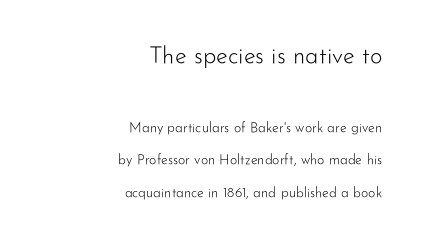
Q: Is the text bold? A: No.
Q: Is the text italic (slanted)? A: No, it is upright.
Q: Is the text underlined? A: No.
Q: How is the paragraph aligned? A: Right-aligned.
Q: Is the spacing between letters normal or unusually wide? A: Normal.
Q: Is the spacing between lines tight, normal or loose? A: Loose.
Q: Which block of text is set in a larger size, the first (top) or the second (bottom)? A: The first (top) one.
